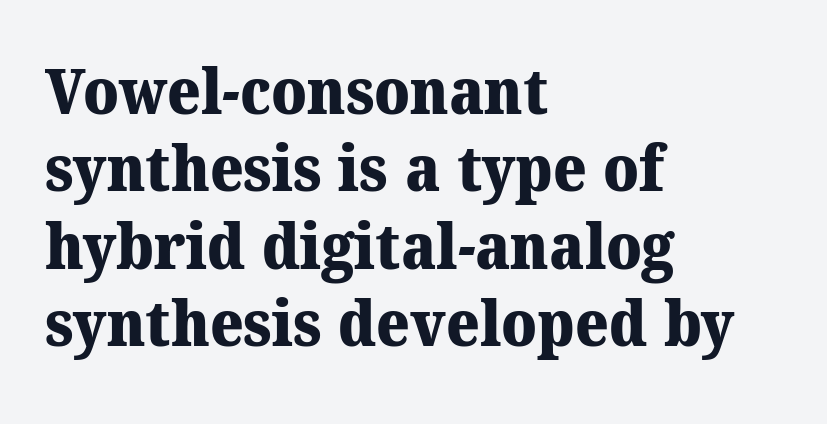
Q: Is the text bold? A: Yes.
Q: Is the typeface a serif or a sans-serif typeface? A: Serif.
Q: Is the text underlined? A: No.
Q: How is the paragraph aligned? A: Left-aligned.
Q: Is the spacing between letters normal or unusually wide? A: Normal.
Q: Width (condensed, normal, or wide)? A: Normal.
Q: Stroke contrast? A: Medium.
Q: x-height? A: Medium.
Q: Monospaced? A: No.
